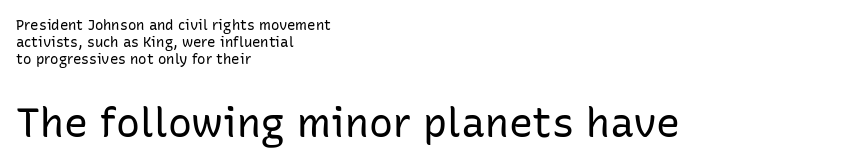
{"serif": "no", "italic": "no", "bold": "no", "weight": "regular", "width": "normal", "stroke_contrast": "low", "x_height": "medium", "monospaced": "no", "underline": "no", "align": "left", "line_spacing_ratio": 1.21, "letter_spacing": "normal", "letter_spacing_em": 0.0, "larger_block": "second", "size_ratio": 2.86, "glyph_px": 40}
